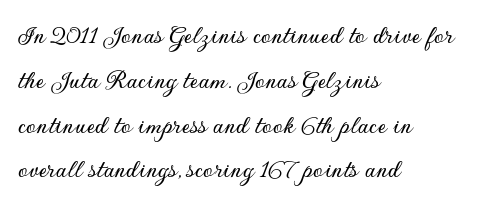
{"serif": "no", "width": "normal", "stroke_contrast": "low", "x_height": "small", "monospaced": "no", "underline": "no", "align": "left", "line_spacing": "normal", "line_spacing_ratio": 1.6, "letter_spacing": "normal", "letter_spacing_em": 0.0, "glyph_px": 28}
